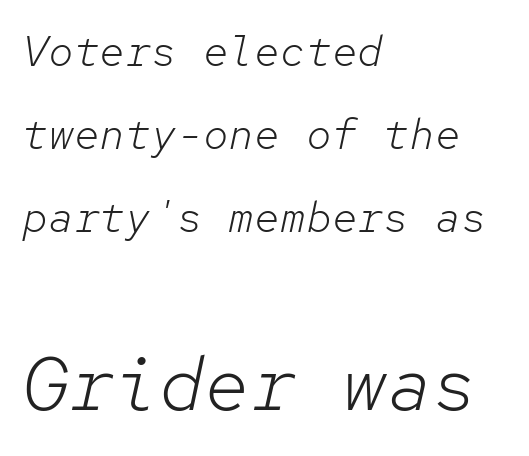
Q: Is the text bold? A: No.
Q: Is the text italic (slanted)? A: Yes, it leans right by about 12 degrees.
Q: Is the text underlined? A: No.
Q: How is the paragraph aligned? A: Left-aligned.
Q: Is the spacing between letters normal or unusually wide? A: Normal.
Q: Is the spacing between lines tight, normal or loose? A: Loose.
Q: Which block of text is set in a larger size, the first (top) or the second (bottom)? A: The second (bottom) one.
Q: Width (condensed, normal, or wide)? A: Normal.
Q: Stroke contrast? A: Low.
Q: x-height? A: Medium.
Q: Monospaced? A: Yes.
